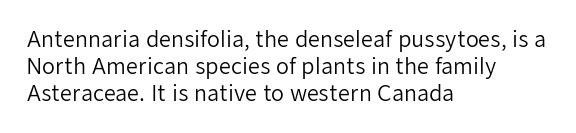
The image shows 21 px text type, upright; set left-aligned, normal line spacing (1.28x), normal letter spacing, not underlined.
